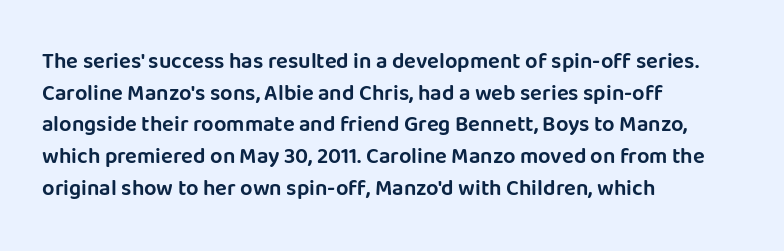
Ordinary non-slanted type is in use. Letter spacing: default. This sample is left-justified, so line endings fall wherever the words run out. Underline: absent. Successive baselines arrive at the customary interval.
